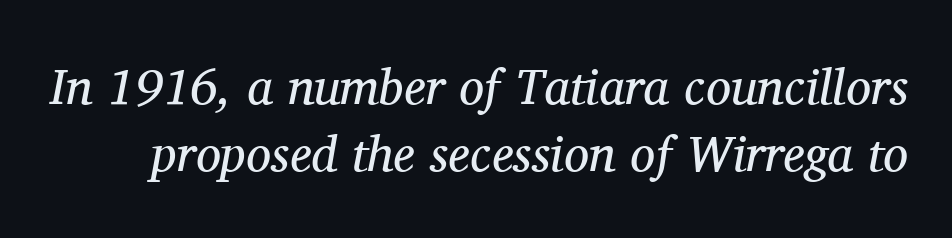
The image shows 50 px regular-weight serif type, italic (leaning right); set normal line spacing (1.35x), normal letter spacing, not underlined; medium stroke contrast and a medium x-height.
